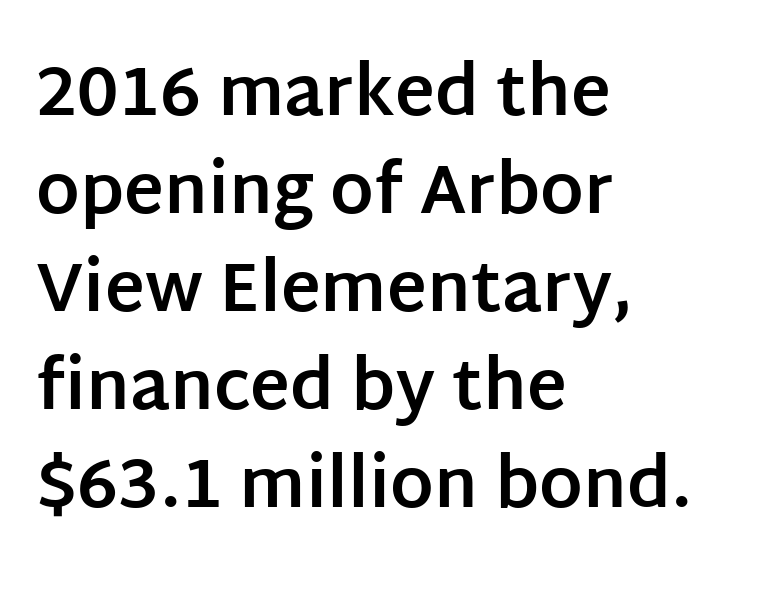
{"serif": "no", "italic": "no", "bold": "yes", "weight": "bold", "width": "normal", "stroke_contrast": "low", "x_height": "large", "monospaced": "no", "underline": "no", "align": "left", "line_spacing": "normal", "line_spacing_ratio": 1.44, "letter_spacing": "normal", "letter_spacing_em": 0.0, "glyph_px": 68}
